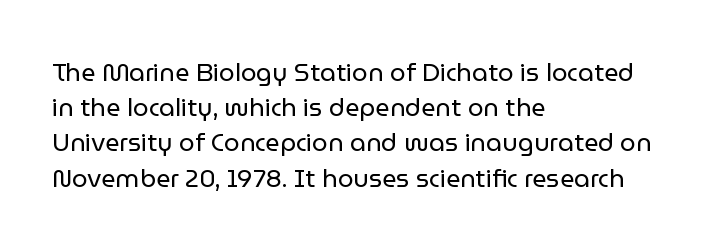
The image shows 25 px text type, upright; set left-aligned, normal line spacing (1.41x), normal letter spacing, not underlined.
